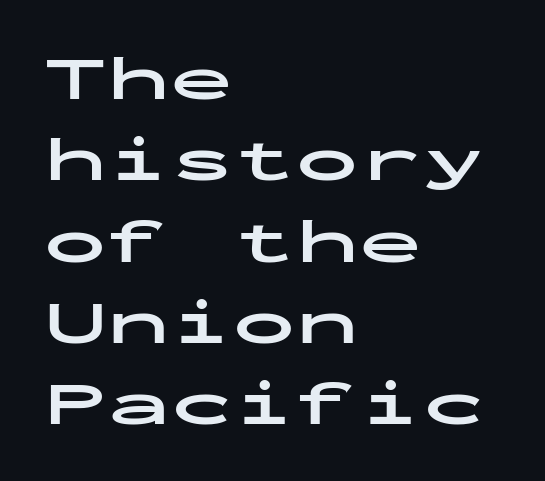
The image shows 63 px bold, wide sans-serif type, upright, monospaced; set left-aligned, normal line spacing (1.29x), normal letter spacing, not underlined; low stroke contrast and a medium x-height.
